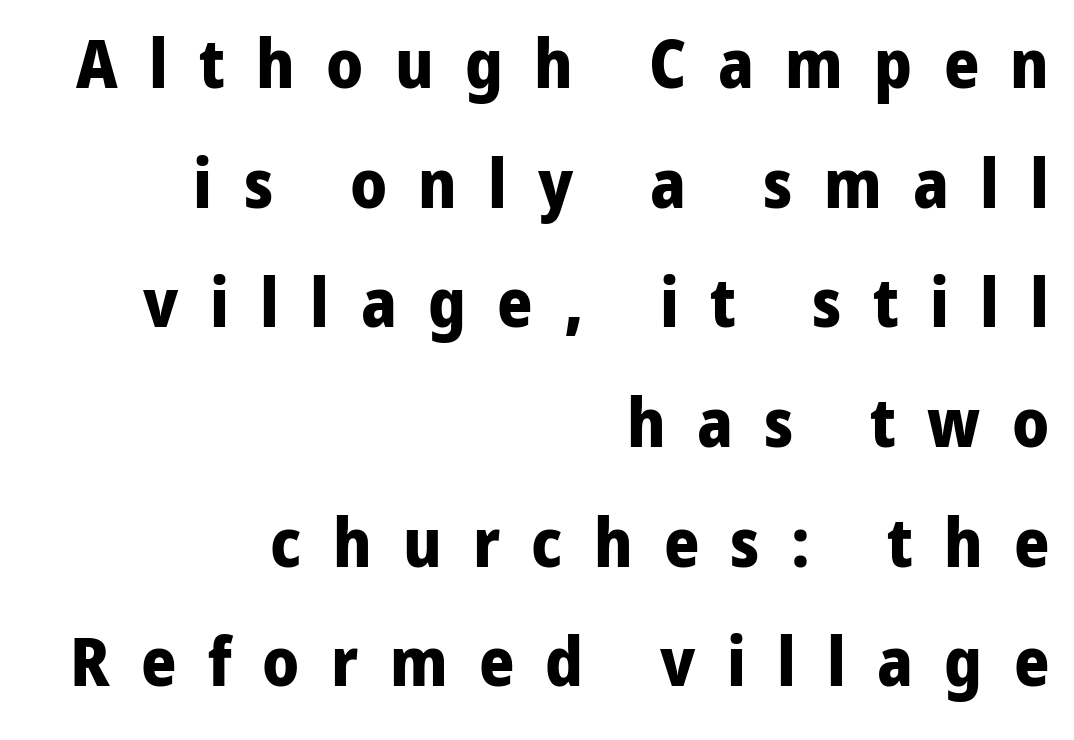
Q: Is the text bold? A: Yes.
Q: Is the text italic (slanted)? A: No, it is upright.
Q: Is the typeface a serif or a sans-serif typeface? A: Sans-serif.
Q: Is the text underlined? A: No.
Q: How is the paragraph aligned? A: Right-aligned.
Q: Is the spacing between letters normal or unusually wide? A: Unusually wide.
Q: Width (condensed, normal, or wide)? A: Normal.
Q: Stroke contrast? A: Low.
Q: x-height? A: Medium.
Q: Monospaced? A: No.
